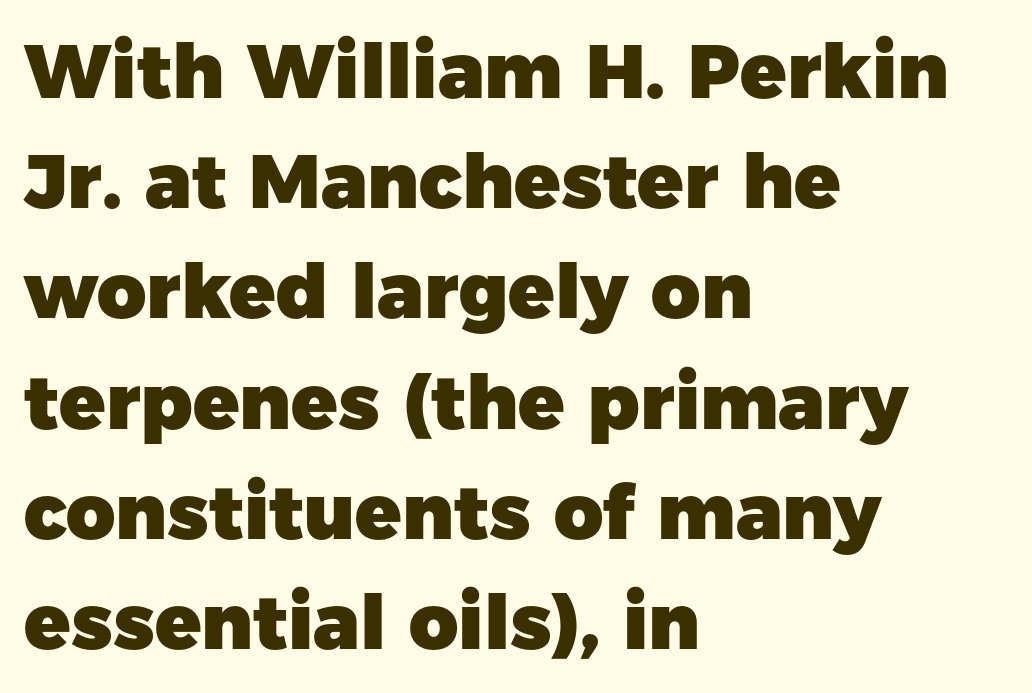
The image shows 76 px heavy sans-serif type, upright; set left-aligned, normal line spacing (1.45x), normal letter spacing, not underlined; low stroke contrast and a medium x-height.
